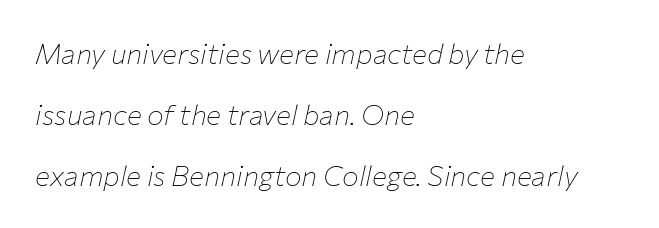
The image shows 28 px thin type, italic (leaning right); set left-aligned, loose line spacing (2.18x), normal letter spacing, not underlined; low stroke contrast and a medium x-height.
